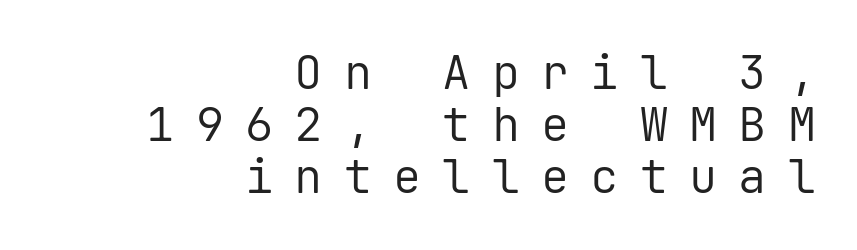
Monospaced: the letters line up in strict vertical columns. Is there any slant? The stems are plumb. The characters display no serif detailing; their extremities are plain. Each row of text sits above clean, open space. The passage shown is not bold in any degree. This sample is right-justified, so line beginnings fall wherever the words allow.
